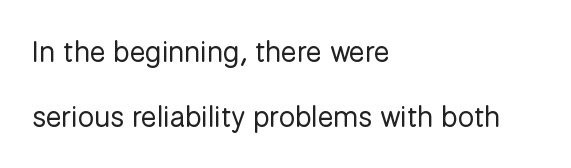
Q: Is the text bold? A: No.
Q: Is the text italic (slanted)? A: No, it is upright.
Q: Is the typeface a serif or a sans-serif typeface? A: Sans-serif.
Q: Is the text underlined? A: No.
Q: How is the paragraph aligned? A: Left-aligned.
Q: Is the spacing between letters normal or unusually wide? A: Normal.
Q: Is the spacing between lines tight, normal or loose? A: Loose.
Q: Width (condensed, normal, or wide)? A: Normal.
Q: Stroke contrast? A: Low.
Q: x-height? A: Medium.
Q: Monospaced? A: No.
